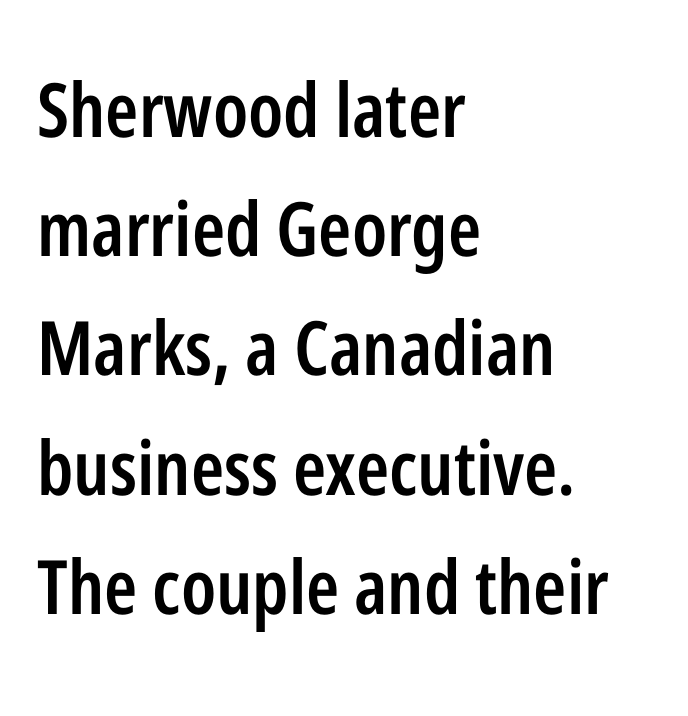
Is this a fixed-width face? No — the glyphs have proportional, varying widths. A roman cut, with each character standing at attention. The gaps between neighbouring characters are ordinary and unremarkable. This rendering employs a face without finishing strokes, i.e., a sans-serif.
